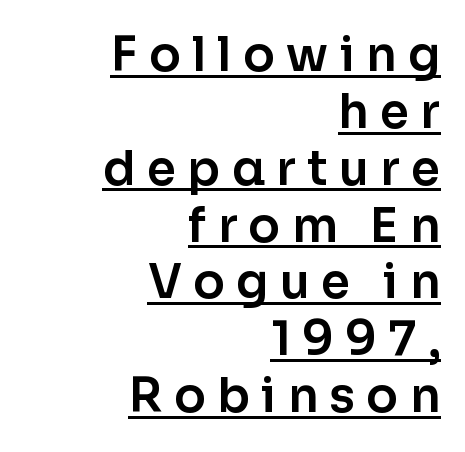
{"serif": "no", "italic": "no", "width": "normal", "stroke_contrast": "low", "x_height": "medium", "monospaced": "no", "underline": "yes", "align": "right", "line_spacing_ratio": 1.21, "letter_spacing": "wide", "letter_spacing_em": 0.24, "glyph_px": 47}
